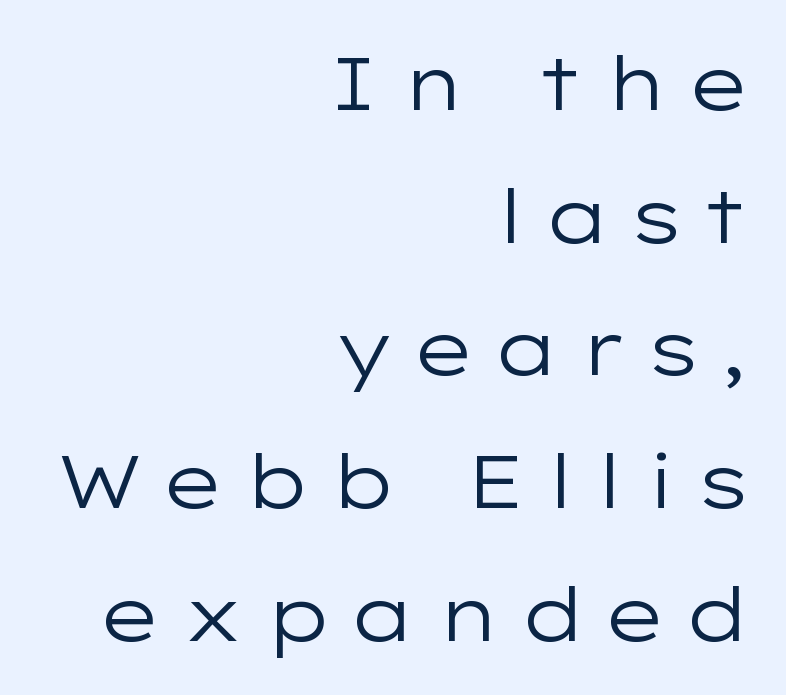
Q: Is the text bold? A: No.
Q: Is the text italic (slanted)? A: No, it is upright.
Q: Is the typeface a serif or a sans-serif typeface? A: Sans-serif.
Q: Is the text underlined? A: No.
Q: How is the paragraph aligned? A: Right-aligned.
Q: Is the spacing between letters normal or unusually wide? A: Unusually wide.
Q: Width (condensed, normal, or wide)? A: Wide.
Q: Stroke contrast? A: Low.
Q: x-height? A: Medium.
Q: Monospaced? A: No.
